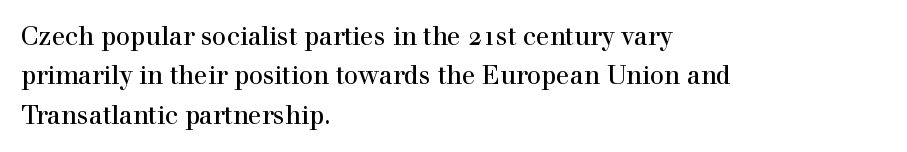
The image shows 25 px text type, upright; set left-aligned, normal line spacing (1.58x), normal letter spacing, not underlined.
